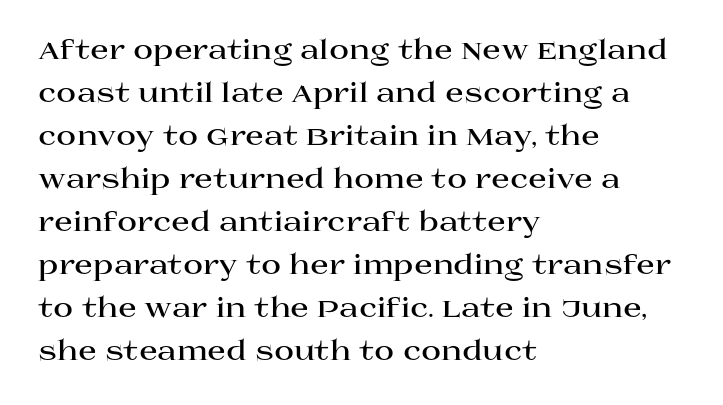
Typesetter's note: full bold, strokes at maximum text heaviness. Quick note: interline space is typical. Compared with a centered layout, this one pins lines to the left instead. Tall strokes in this sample are plumb rather than angled. The tracking reads as untouched default to a designer's eye. Has an underline been added? It has not.
